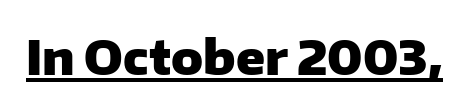
{"serif": "no", "italic": "no", "bold": "yes", "weight": "heavy", "width": "normal", "stroke_contrast": "low", "x_height": "medium", "monospaced": "no", "underline": "yes", "letter_spacing": "normal", "letter_spacing_em": 0.0, "glyph_px": 47}
